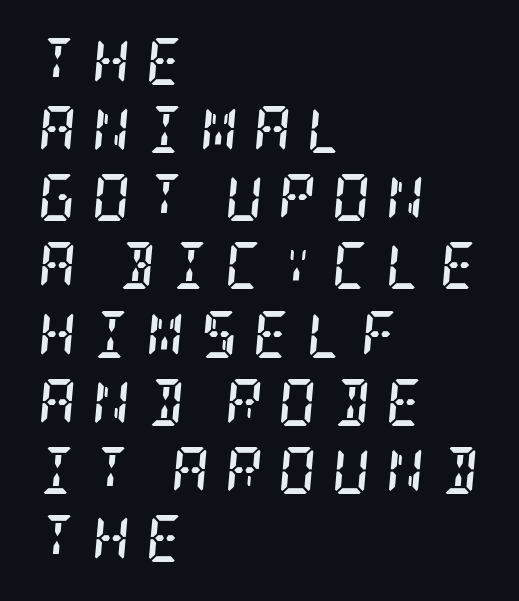
The image shows 47 px semibold, condensed serif type, italic (leaning right); set left-aligned, normal line spacing (1.45x), unusually wide letter spacing (+0.33 em), not underlined; low stroke contrast and a large x-height.
